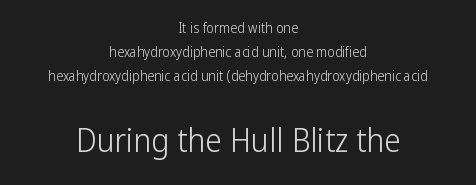
The image shows 33 px light, condensed sans-serif type, upright; set centered, normal line spacing (1.7x), normal letter spacing, not underlined; the second (bottom) block is 2.36x larger; low stroke contrast and a medium x-height.
